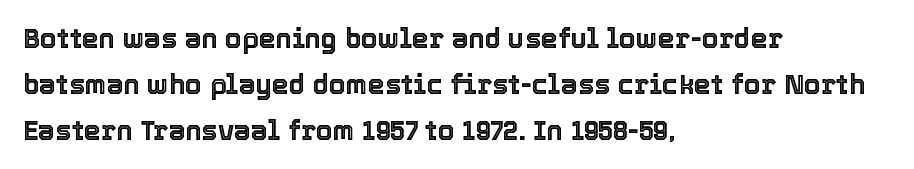
The image shows 27 px text type, upright; set left-aligned, normal line spacing (1.7x), normal letter spacing, not underlined.
